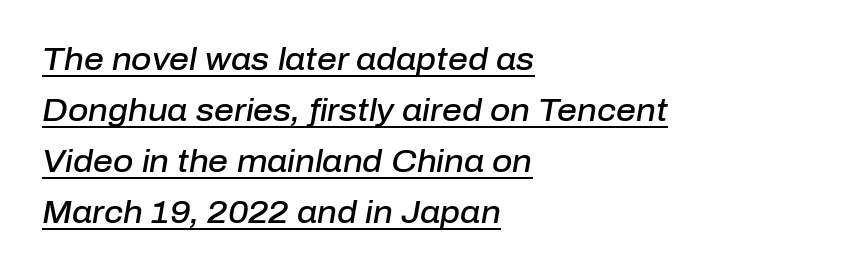
Students, this is semibold: more ink than regular, less than bold. These characters rest on top of a visible drawn line. It's the slanting kind of type. Students, observe: this is what conventionally led text looks like.
